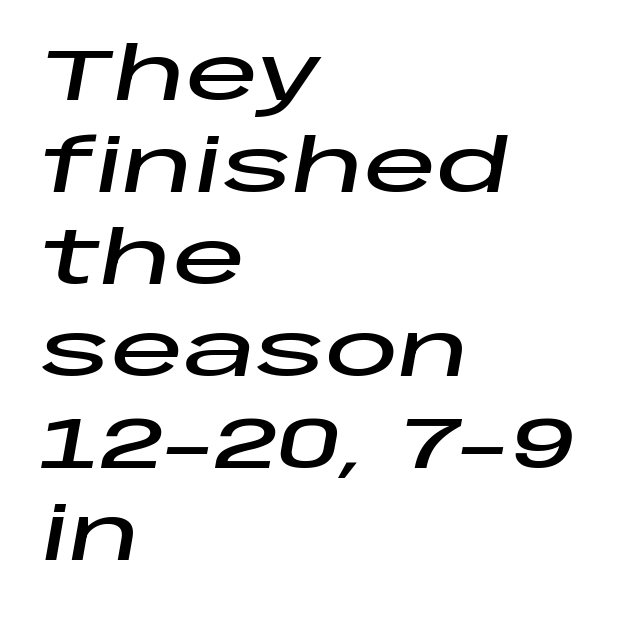
The image shows 73 px wide type, italic (leaning right); set left-aligned, normal line spacing (1.26x), normal letter spacing, not underlined; low stroke contrast and a large x-height.
